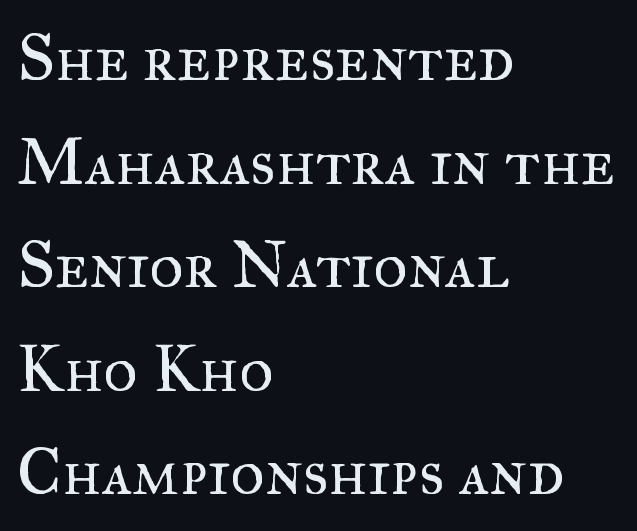
The image shows 66 px regular-weight serif type, upright; set left-aligned, normal line spacing (1.57x), normal letter spacing, not underlined; medium stroke contrast and a small x-height.
